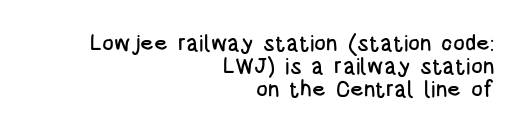
Short and long lines alike share a common ending point at right. Tightly led — the rows are bunched. The string is rendered with underlining switched off. If you drew a line through each stem, it would be perfectly vertical. Default kerning and tracking; the words read as compact shapes.
